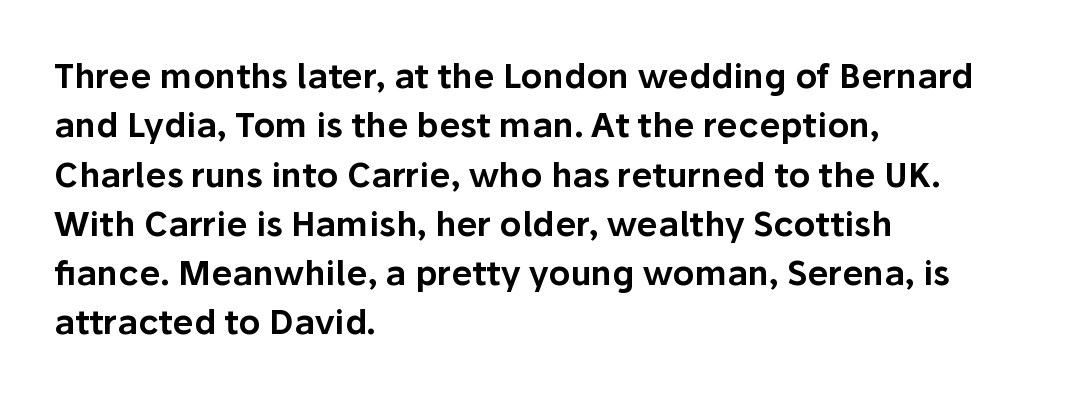
The image shows 34 px sans-serif type, upright; set left-aligned, normal line spacing (1.45x), normal letter spacing, not underlined; low stroke contrast and a medium x-height.
